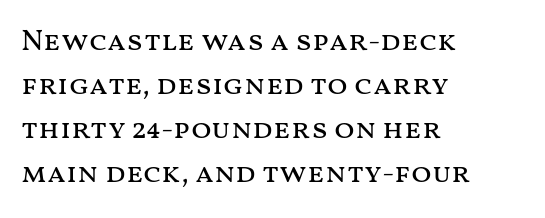
Q: Is the text bold? A: No.
Q: Is the text italic (slanted)? A: No, it is upright.
Q: Is the text underlined? A: No.
Q: How is the paragraph aligned? A: Left-aligned.
Q: Is the spacing between letters normal or unusually wide? A: Normal.
Q: Is the spacing between lines tight, normal or loose? A: Normal.
Q: Width (condensed, normal, or wide)? A: Wide.
Q: Stroke contrast? A: Medium.
Q: x-height? A: Medium.
Q: Monospaced? A: No.
